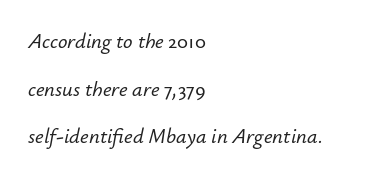
Yep, that's italic — everything's leaning. The lines are quadded left. Vertical spacing — loose. The letters sit at their default tracking, neither squeezed nor spread. Type without underlining.
